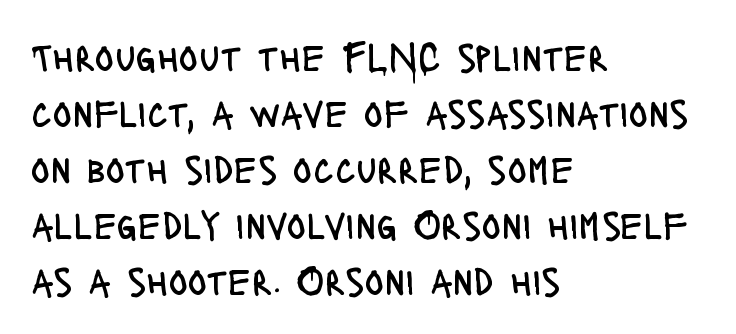
The ragged edge is on the right, which tells us the setting is flush left. Classification — sans serif. Weight: in the light-to-regular range. Spacing between characters is what you'd get straight out of the box. A typesetter would call this proportional, since set widths differ per character. The space beneath each line is pristine and unruled.
